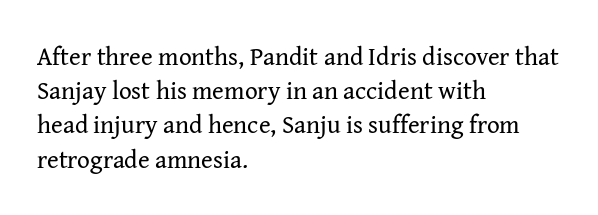
The area under the type is left untouched. A roman cut, with each character standing at attention. Observe the ordinary spacing: letters are neighbours, not strangers. Notice how the passage keeps a crisp vertical edge on the left only.
